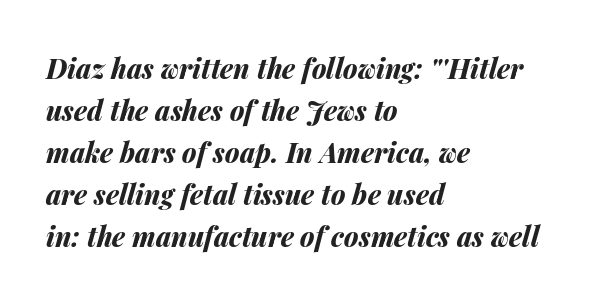
The image shows 27 px bold type, italic (leaning right); set left-aligned, normal line spacing (1.56x), normal letter spacing, not underlined.
